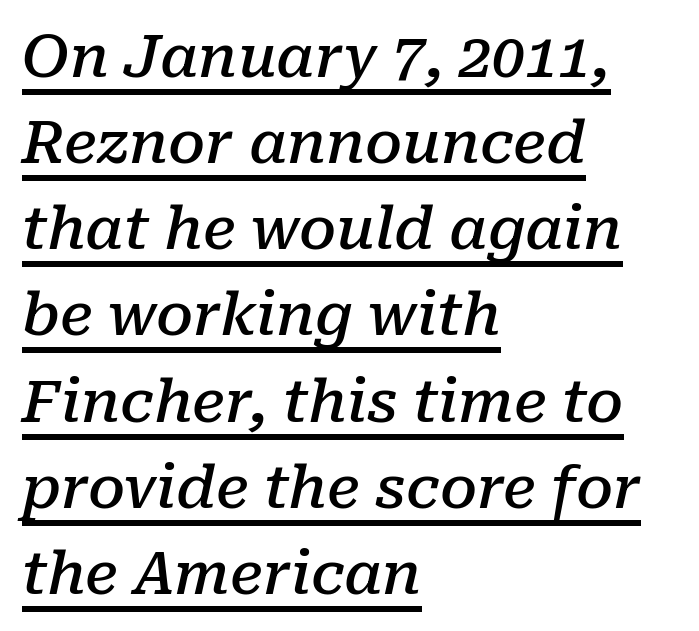
Spacing verdict: proportional, widths tailored to each character. Are there feet on the stems? There are — it's a serif. The glyphs are accompanied by a horizontal stroke just below them. Notice how the passage keeps a crisp vertical edge on the left only.
